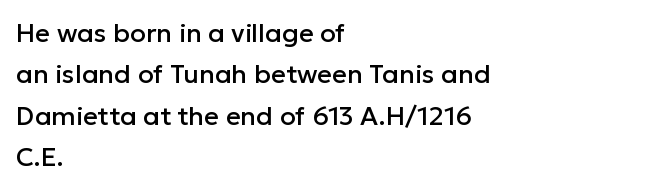
Honestly, there is no underline to notice here at all. Nothing unusual about the tracking: characters are spaced as the font intends. These lines stack with their left ends in a neat column. Posture: vertical. Normally led — the rows are evenly, conventionally spaced.
